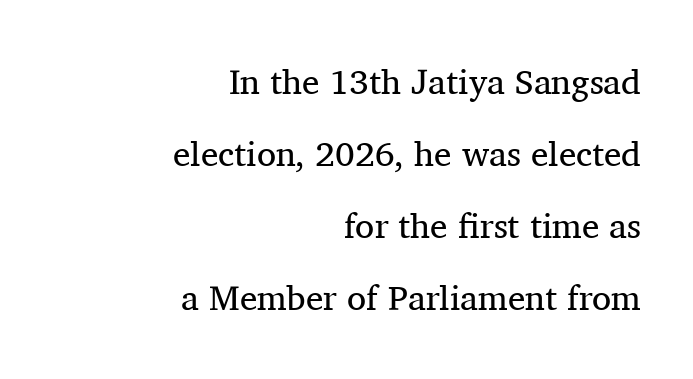
{"serif": "yes", "italic": "no", "bold": "no", "weight": "regular", "width": "normal", "stroke_contrast": "medium", "x_height": "medium", "monospaced": "no", "underline": "no", "align": "right", "line_spacing": "loose", "line_spacing_ratio": 2.06, "letter_spacing": "normal", "letter_spacing_em": 0.0, "glyph_px": 35}
